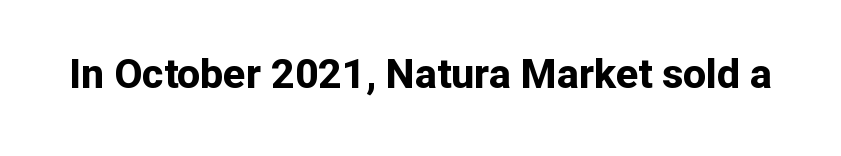
The image shows 41 px bold sans-serif type, upright; set normal letter spacing, not underlined; low stroke contrast and a medium x-height.
